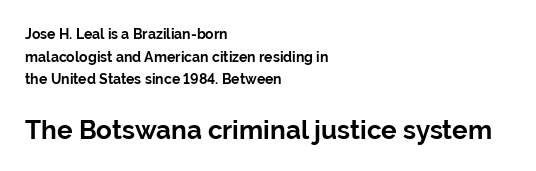
Typesetter's note: full bold, strokes at maximum text heaviness. Ordinary non-slanted type is in use. Top chunk: small. Bottom chunk: large. The lines in this sample share a left origin and differ only in where they stop.
